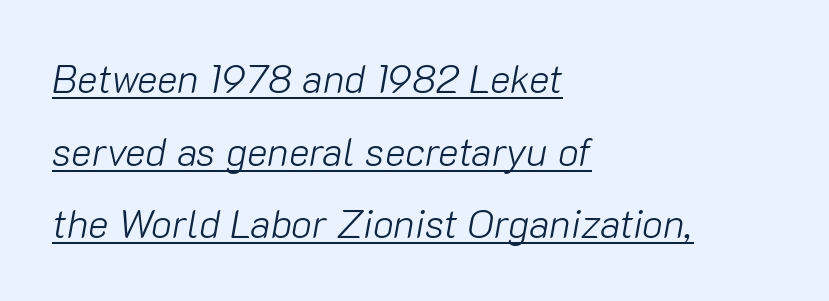
Q: Is the text bold? A: No.
Q: Is the text italic (slanted)? A: Yes, it leans right by about 10 degrees.
Q: Is the text underlined? A: Yes.
Q: How is the paragraph aligned? A: Left-aligned.
Q: Is the spacing between letters normal or unusually wide? A: Normal.
Q: Width (condensed, normal, or wide)? A: Normal.
Q: Stroke contrast? A: Low.
Q: x-height? A: Medium.
Q: Monospaced? A: No.
